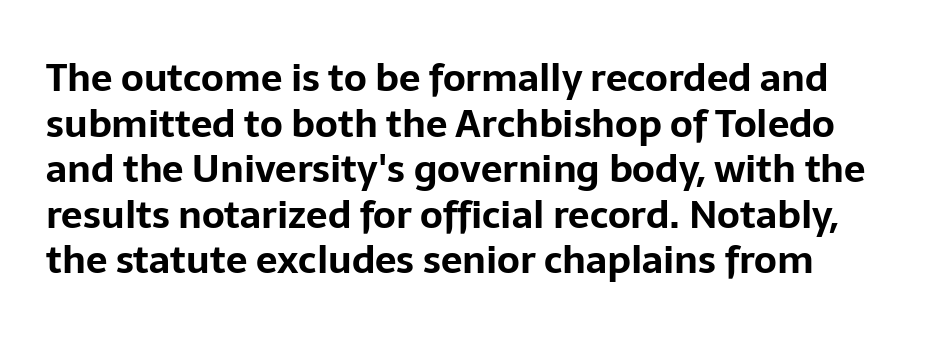
The image shows 38 px bold sans-serif type, upright; set line spacing 1.2x, normal letter spacing, not underlined; low stroke contrast and a medium x-height.
